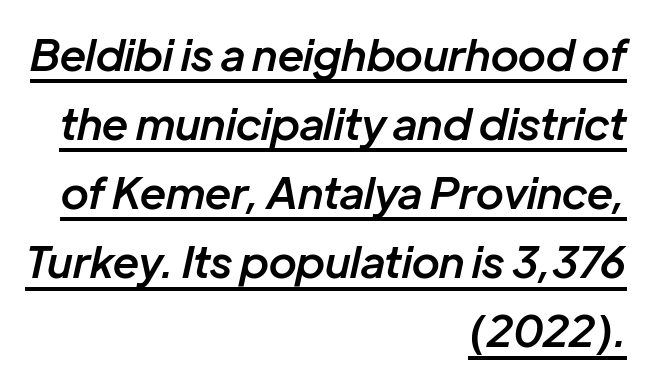
Q: Is the text bold? A: Semi-bold.
Q: Is the text italic (slanted)? A: Yes, it leans right by about 12 degrees.
Q: Is the text underlined? A: Yes.
Q: How is the paragraph aligned? A: Right-aligned.
Q: Is the spacing between letters normal or unusually wide? A: Normal.
Q: Is the spacing between lines tight, normal or loose? A: Normal.
Q: Width (condensed, normal, or wide)? A: Normal.
Q: Stroke contrast? A: Low.
Q: x-height? A: Medium.
Q: Monospaced? A: No.
